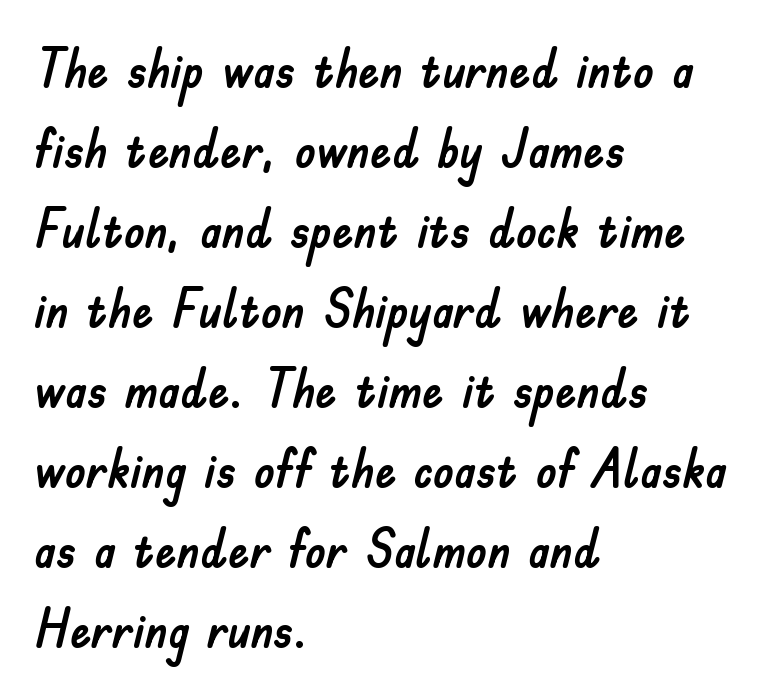
{"serif": "no", "width": "normal", "stroke_contrast": "low", "x_height": "small", "monospaced": "no", "underline": "no", "align": "left", "line_spacing": "normal", "line_spacing_ratio": 1.51, "letter_spacing": "normal", "letter_spacing_em": 0.0, "glyph_px": 53}
